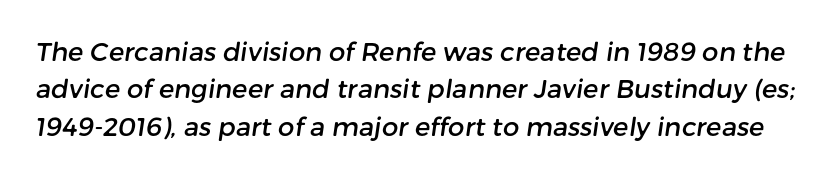
Honestly, the letter spacing is just normal — you wouldn't notice it. If you measured baseline to baseline, you'd find a middling distance. Just letters on the line, the space beneath them empty.
